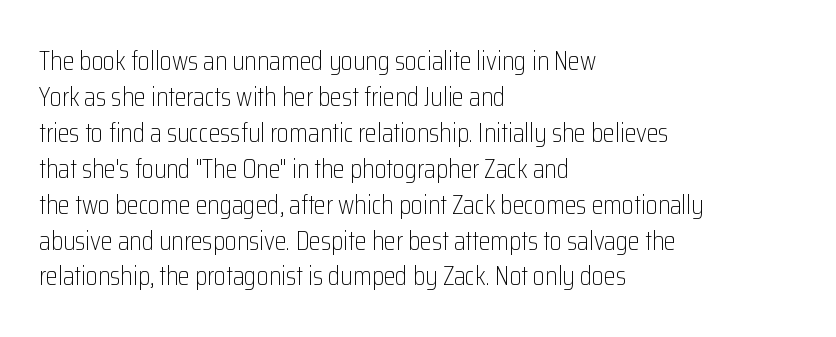
The image shows 27 px text type, upright; set left-aligned, normal line spacing (1.33x), normal letter spacing, not underlined.
